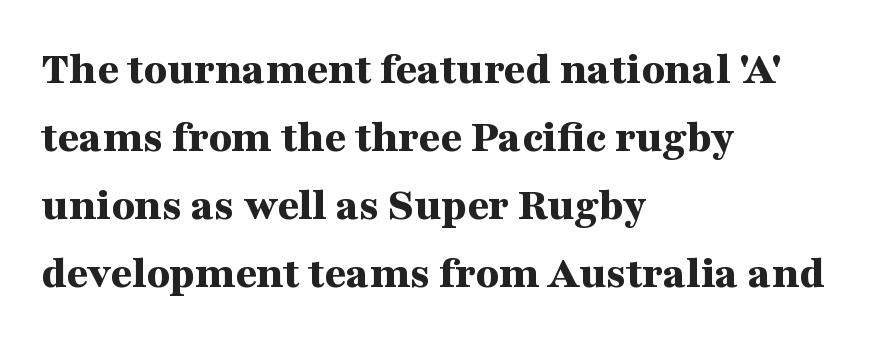
Q: Is the text bold? A: Yes.
Q: Is the text italic (slanted)? A: No, it is upright.
Q: Is the typeface a serif or a sans-serif typeface? A: Serif.
Q: Is the text underlined? A: No.
Q: How is the paragraph aligned? A: Left-aligned.
Q: Is the spacing between letters normal or unusually wide? A: Normal.
Q: Is the spacing between lines tight, normal or loose? A: Normal.
Q: Width (condensed, normal, or wide)? A: Wide.
Q: Stroke contrast? A: Medium.
Q: x-height? A: Medium.
Q: Monospaced? A: No.
